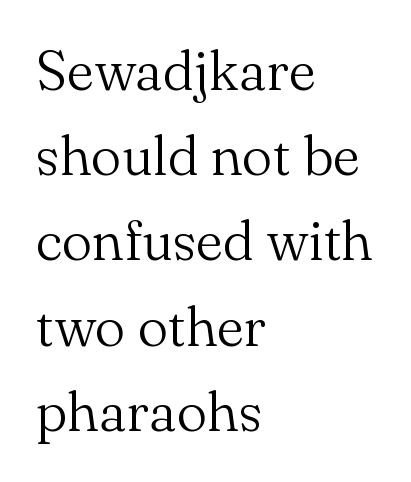
Q: Is the text bold? A: No.
Q: Is the text italic (slanted)? A: No, it is upright.
Q: Is the typeface a serif or a sans-serif typeface? A: Serif.
Q: Is the text underlined? A: No.
Q: How is the paragraph aligned? A: Left-aligned.
Q: Is the spacing between letters normal or unusually wide? A: Normal.
Q: Is the spacing between lines tight, normal or loose? A: Normal.
Q: Width (condensed, normal, or wide)? A: Normal.
Q: Stroke contrast? A: Medium.
Q: x-height? A: Small.
Q: Monospaced? A: No.
